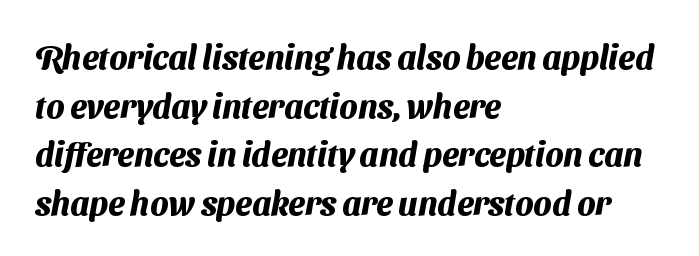
The image shows 33 px heavy sans-serif type; set left-aligned, normal line spacing (1.47x), normal letter spacing, not underlined; medium stroke contrast and a medium x-height.
